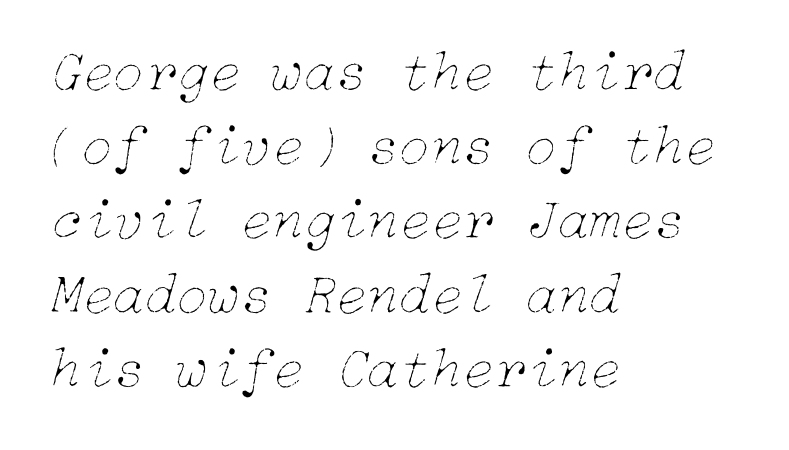
The block of text has a typical density, with ordinary space between rows. The strokes carry an ordinary text weight at most. Tracking here is standard; glyphs follow each other at the usual distance. Every character sits at an angle, as italics do. Beneath every word, the page is bare. The lines in this sample share a left origin and differ only in where they stop.
